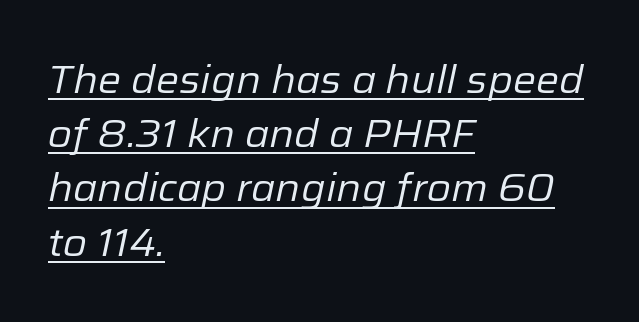
How are the letters spaced? Ordinarily, with no added tracking. Left-aligned paragraph, ragged on the right. A normal amount of white space separates one row of letters from the next. Is this a heavy cut? Hardly; it is regular or lighter. Proportional: the letters do not fall into vertical columns. Is the type slanted? Yes — the strokes lean at a clear angle.
